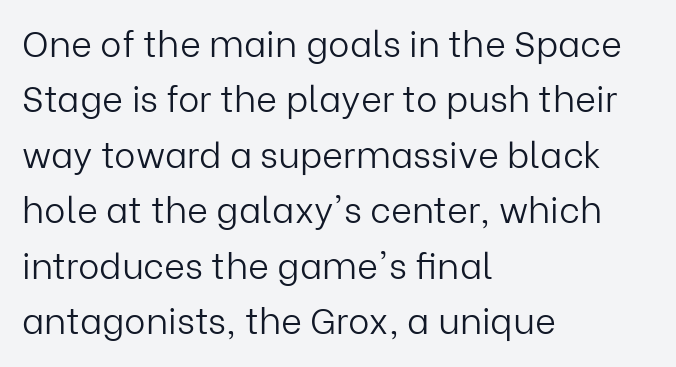
The image shows 36 px light sans-serif type, upright; set left-aligned, normal line spacing (1.54x), normal letter spacing, not underlined; low stroke contrast and a medium x-height.
